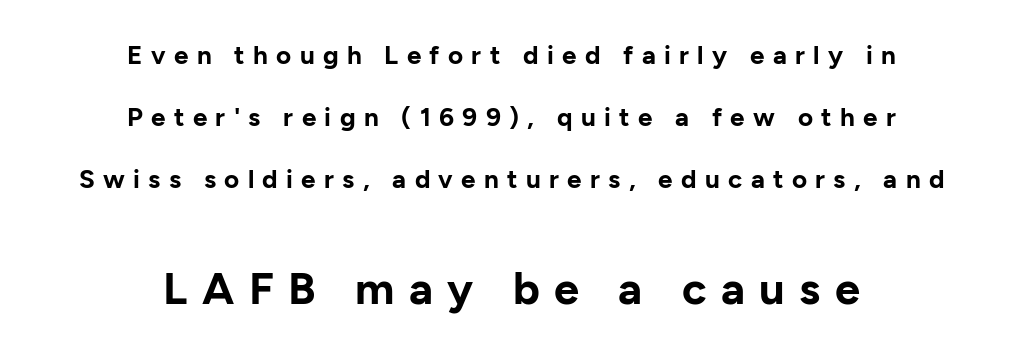
{"serif": "no", "italic": "no", "bold": "yes", "weight": "bold", "width": "normal", "stroke_contrast": "low", "x_height": "medium", "monospaced": "no", "underline": "no", "align": "center", "line_spacing": "loose", "line_spacing_ratio": 2.39, "letter_spacing": "wide", "letter_spacing_em": 0.32, "larger_block": "second", "size_ratio": 1.73, "glyph_px": 45}
